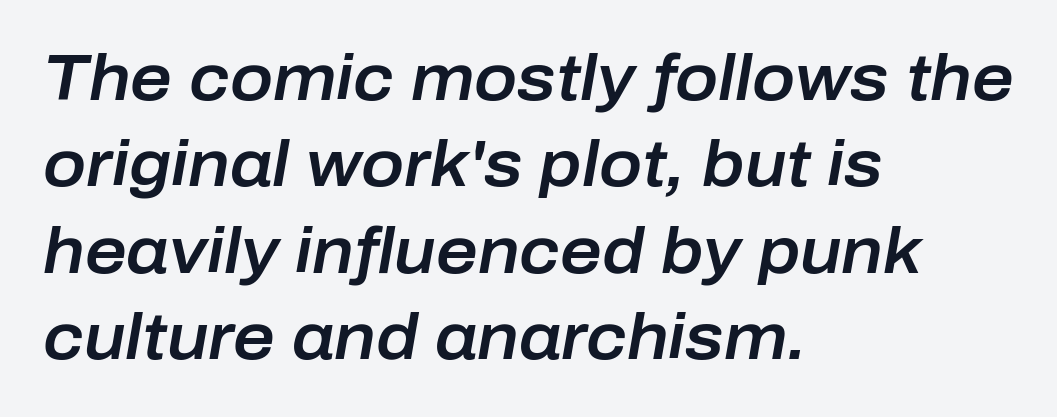
{"italic": "yes", "lean": "right", "slant_degrees": 10, "width": "normal", "stroke_contrast": "low", "x_height": "medium", "monospaced": "no", "underline": "no", "align": "left", "line_spacing": "normal", "line_spacing_ratio": 1.35, "letter_spacing": "normal", "letter_spacing_em": 0.0, "glyph_px": 64}
